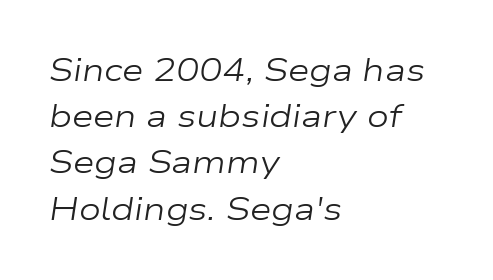
The image shows 31 px regular-weight, wide type, italic (leaning right); set left-aligned, normal line spacing (1.49x), normal letter spacing, not underlined; low stroke contrast and a medium x-height.
